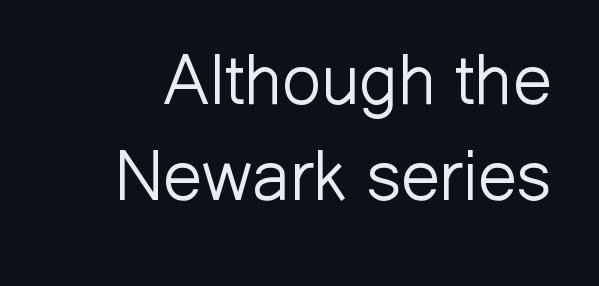
{"serif": "no", "italic": "no", "bold": "no", "weight": "light", "width": "normal", "stroke_contrast": "low", "x_height": "medium", "monospaced": "no", "underline": "no", "line_spacing": "normal", "line_spacing_ratio": 1.39, "letter_spacing": "normal", "letter_spacing_em": 0.0, "glyph_px": 69}
